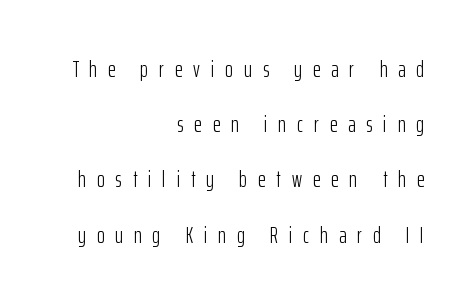
{"italic": "no", "bold": "no", "underline": "no", "align": "right", "line_spacing": "loose", "line_spacing_ratio": 2.4, "letter_spacing": "wide", "letter_spacing_em": 0.48, "glyph_px": 23}
